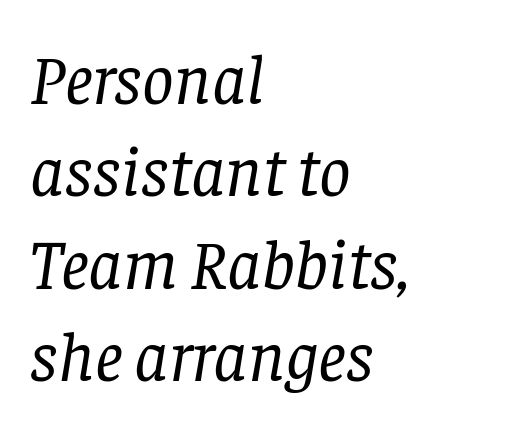
The image shows 70 px regular-weight serif type, italic (leaning right); set left-aligned, normal line spacing (1.32x), normal letter spacing, not underlined; low stroke contrast and a large x-height.
